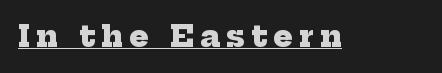
The image shows 29 px heavy serif type; set unusually wide letter spacing (+0.22 em), underlined; low stroke contrast and a medium x-height.
